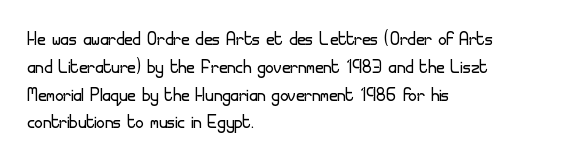
Italic: no, the glyphs are upright roman. Typeset ragged right — the left edge is the straight one. The gaps between neighbouring characters are ordinary and unremarkable. No letter is thick-stroked: the sample isn't bold. Lines of text with bare space underneath.
